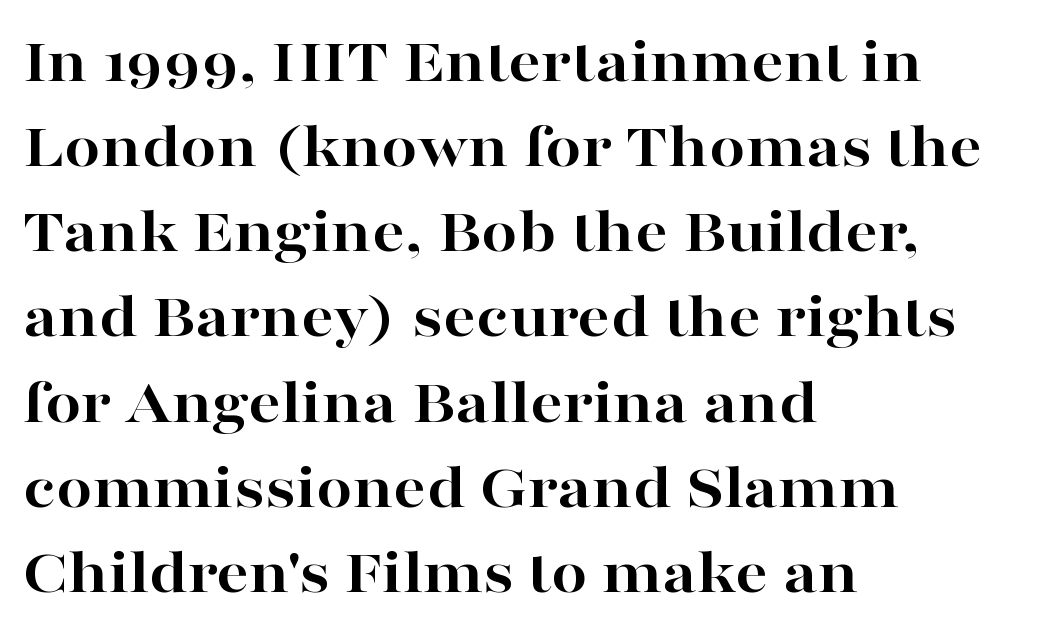
The compositor pushed each line to the left boundary. It's the straight-up-and-down kind of type. Letter spacing: default. Yep, those are serifs on the letters. Does the weight exceed regular? Yes, all the way to bold.
